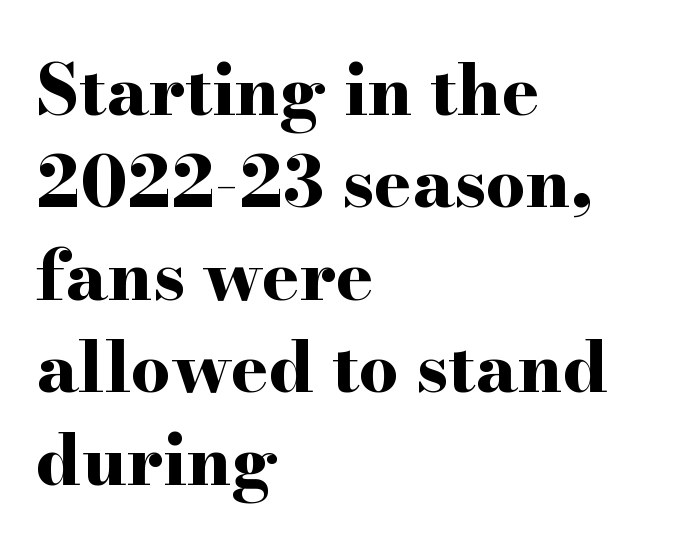
The image shows 70 px bold, wide serif type, upright; set left-aligned, normal line spacing (1.32x), normal letter spacing, not underlined; high stroke contrast and a small x-height.
